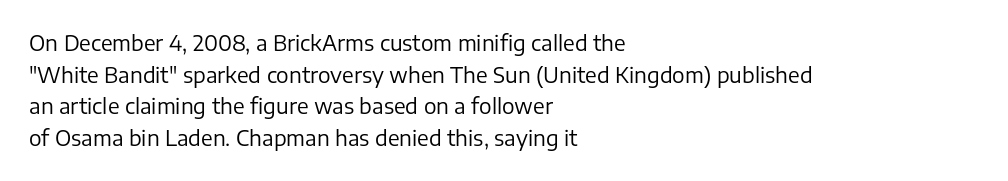
The image shows 21 px text type, upright; set left-aligned, normal line spacing (1.51x), normal letter spacing, not underlined.
